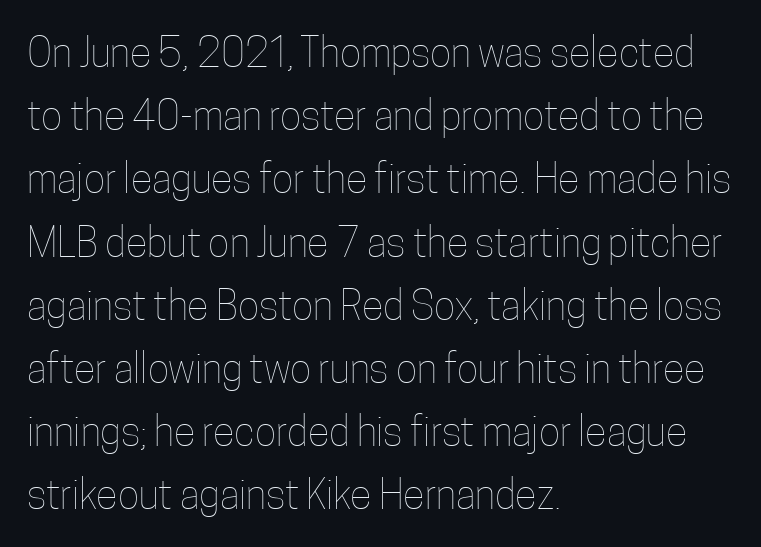
Q: Is the text bold? A: No.
Q: Is the text italic (slanted)? A: No, it is upright.
Q: Is the text underlined? A: No.
Q: How is the paragraph aligned? A: Left-aligned.
Q: Is the spacing between letters normal or unusually wide? A: Normal.
Q: Is the spacing between lines tight, normal or loose? A: Normal.
Q: Width (condensed, normal, or wide)? A: Condensed.
Q: Stroke contrast? A: Low.
Q: x-height? A: Medium.
Q: Monospaced? A: No.
